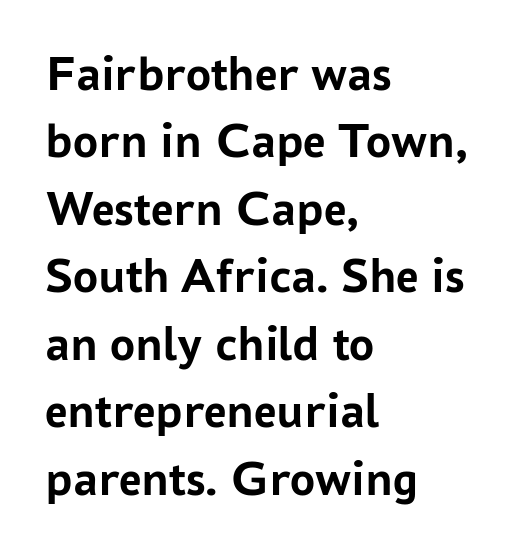
Q: Is the text bold? A: Yes.
Q: Is the text italic (slanted)? A: No, it is upright.
Q: Is the typeface a serif or a sans-serif typeface? A: Sans-serif.
Q: Is the text underlined? A: No.
Q: How is the paragraph aligned? A: Left-aligned.
Q: Is the spacing between letters normal or unusually wide? A: Normal.
Q: Is the spacing between lines tight, normal or loose? A: Normal.
Q: Width (condensed, normal, or wide)? A: Normal.
Q: Stroke contrast? A: Low.
Q: x-height? A: Medium.
Q: Monospaced? A: No.
